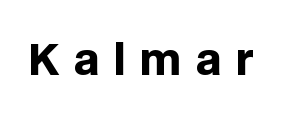
The image shows 42 px heavy sans-serif type, upright; set unusually wide letter spacing (+0.34 em), not underlined; low stroke contrast and a large x-height.
